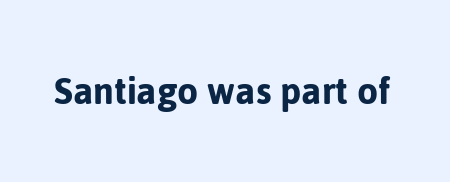
The image shows 43 px sans-serif type, upright; set normal letter spacing, not underlined; low stroke contrast and a medium x-height.
